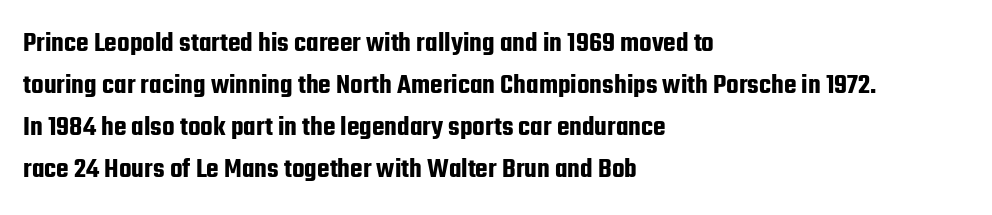
{"serif": "no", "italic": "no", "width": "condensed", "stroke_contrast": "low", "x_height": "medium", "monospaced": "no", "underline": "no", "align": "left", "line_spacing": "normal", "line_spacing_ratio": 1.45, "letter_spacing": "normal", "letter_spacing_em": 0.0, "glyph_px": 29}
